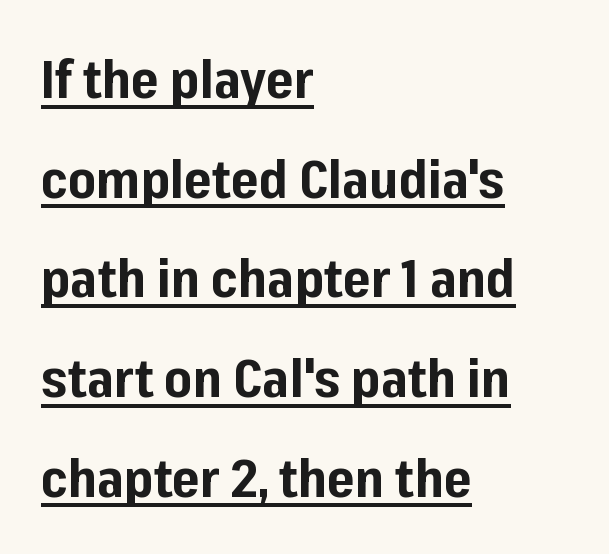
Default kerning and tracking; the words read as compact shapes. Descenders here cross a horizontal rule under the line. Alignment: flush left. Does the type have serifs? No, each stem ends abruptly. It's the straight-up-and-down kind of type.
